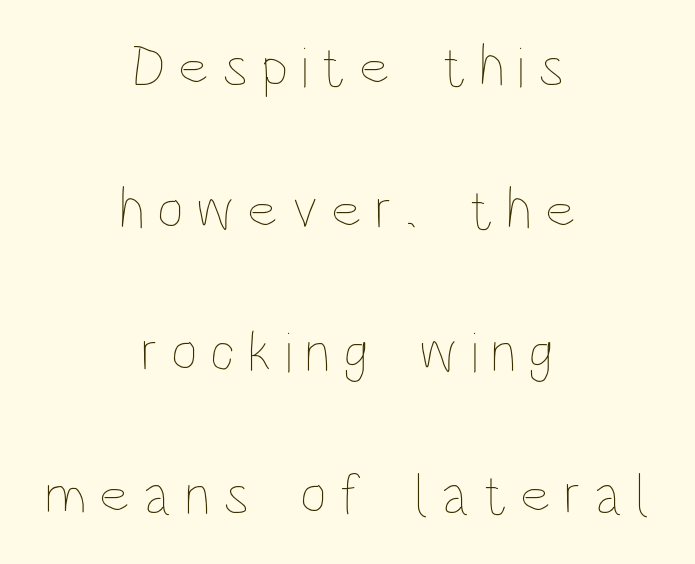
{"italic": "no", "bold": "no", "weight": "thin", "width": "condensed", "stroke_contrast": "low", "x_height": "large", "monospaced": "no", "underline": "no", "align": "center", "line_spacing": "loose", "line_spacing_ratio": 2.46, "letter_spacing": "wide", "letter_spacing_em": 0.22, "glyph_px": 58}
